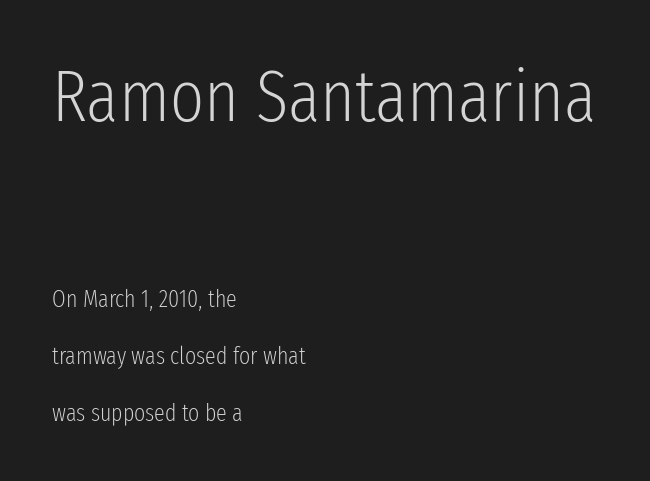
{"serif": "no", "italic": "no", "bold": "no", "weight": "light", "width": "condensed", "stroke_contrast": "low", "x_height": "medium", "monospaced": "no", "underline": "no", "align": "left", "line_spacing": "loose", "line_spacing_ratio": 2.38, "letter_spacing": "normal", "letter_spacing_em": 0.0, "larger_block": "first", "size_ratio": 3.04, "glyph_px": 73}
